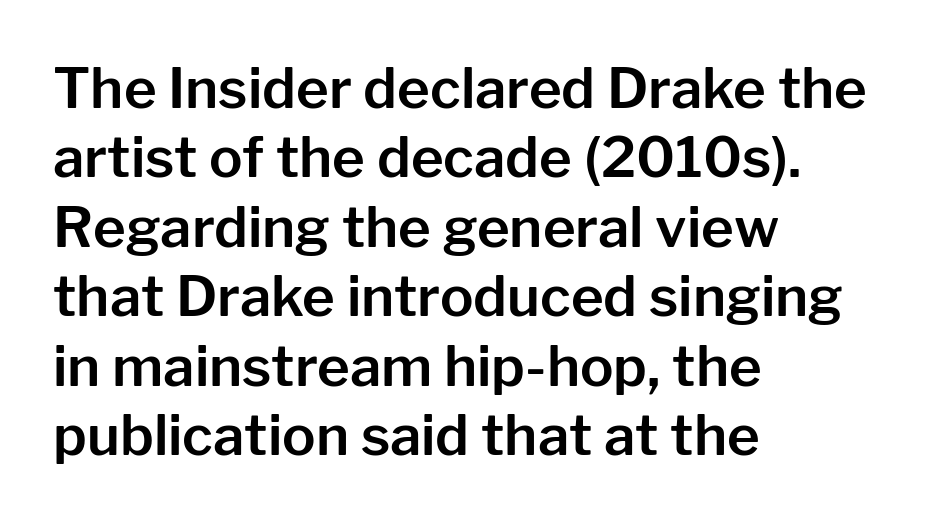
Q: Is the text italic (slanted)? A: No, it is upright.
Q: Is the typeface a serif or a sans-serif typeface? A: Sans-serif.
Q: Is the text underlined? A: No.
Q: How is the paragraph aligned? A: Left-aligned.
Q: Is the spacing between letters normal or unusually wide? A: Normal.
Q: Width (condensed, normal, or wide)? A: Normal.
Q: Stroke contrast? A: Low.
Q: x-height? A: Medium.
Q: Monospaced? A: No.
